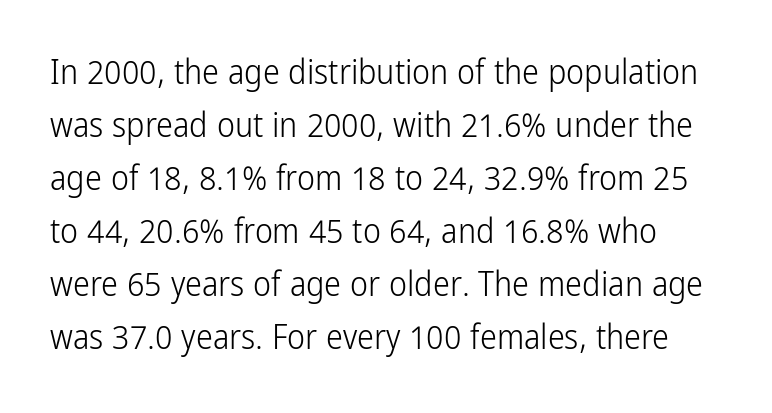
The image shows 34 px light, condensed sans-serif type, upright; set normal line spacing (1.56x), normal letter spacing, not underlined; low stroke contrast and a medium x-height.
